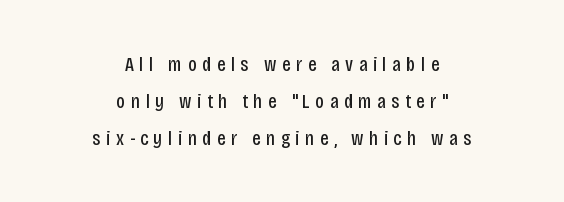
Style check: upright. Each stroke keeps to a modest, everyday thickness or less. Is the block centered? Yes — each line is placed symmetrically about the middle. Any mark beneath the type? The region is blank.
